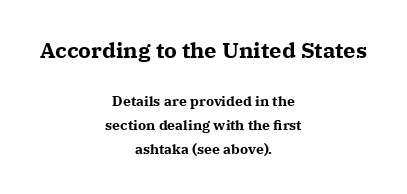
Spacing between characters is what you'd get straight out of the box. Only glyphs here, with clear space below each row. Visually, the top section dominates because its glyphs are scaled up. Is there any slant? The stems are plumb. Compared with an ordinary text face, these strokes are far heavier — a full bold.
